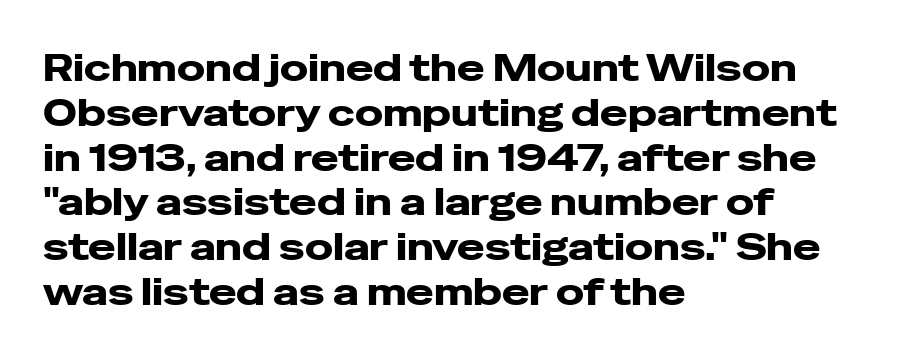
Q: Is the text italic (slanted)? A: No, it is upright.
Q: Is the typeface a serif or a sans-serif typeface? A: Sans-serif.
Q: Is the text underlined? A: No.
Q: How is the paragraph aligned? A: Left-aligned.
Q: Is the spacing between letters normal or unusually wide? A: Normal.
Q: Width (condensed, normal, or wide)? A: Wide.
Q: Stroke contrast? A: Low.
Q: x-height? A: Medium.
Q: Monospaced? A: No.
